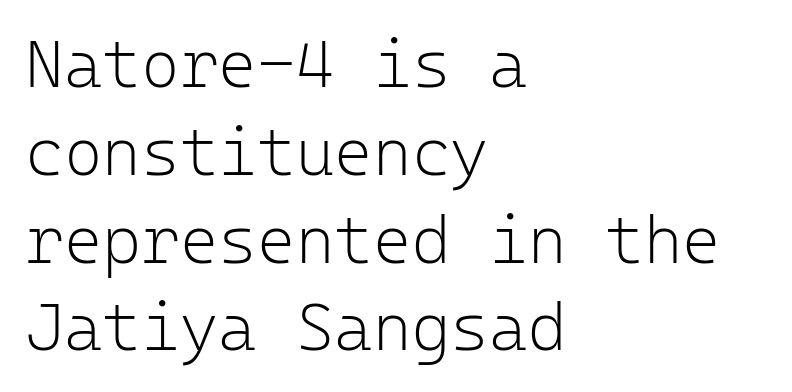
The image shows 66 px light sans-serif type, upright, monospaced; set left-aligned, normal line spacing (1.33x), normal letter spacing, not underlined; low stroke contrast and a medium x-height.
